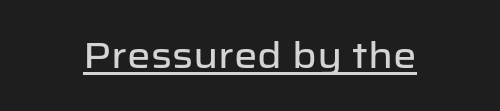
Q: Is the text italic (slanted)? A: No, it is upright.
Q: Is the typeface a serif or a sans-serif typeface? A: Sans-serif.
Q: Is the text underlined? A: Yes.
Q: How is the paragraph aligned? A: Centered.
Q: Is the spacing between letters normal or unusually wide? A: Normal.
Q: Width (condensed, normal, or wide)? A: Normal.
Q: Stroke contrast? A: Low.
Q: x-height? A: Medium.
Q: Monospaced? A: No.
